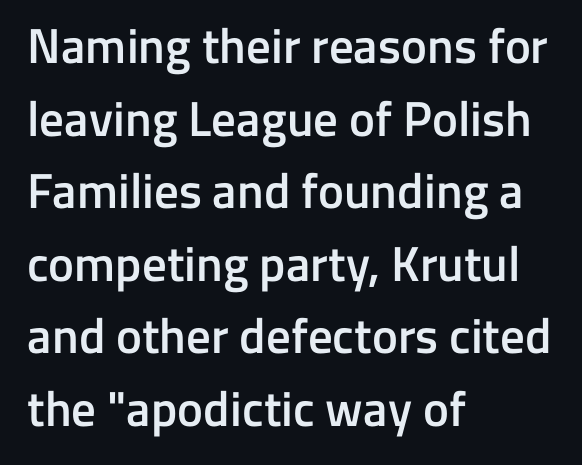
Q: Is the text bold? A: Semi-bold.
Q: Is the text italic (slanted)? A: No, it is upright.
Q: Is the typeface a serif or a sans-serif typeface? A: Sans-serif.
Q: Is the text underlined? A: No.
Q: How is the paragraph aligned? A: Left-aligned.
Q: Is the spacing between letters normal or unusually wide? A: Normal.
Q: Is the spacing between lines tight, normal or loose? A: Normal.
Q: Width (condensed, normal, or wide)? A: Normal.
Q: Stroke contrast? A: Low.
Q: x-height? A: Medium.
Q: Monospaced? A: No.
